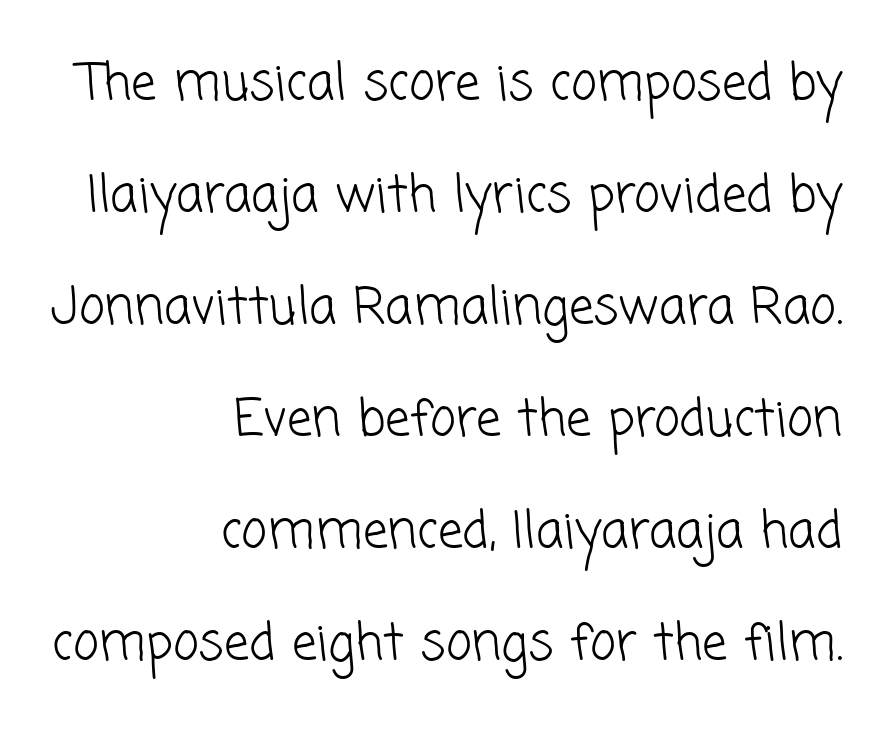
The image shows 50 px light sans-serif type; set right-aligned, loose line spacing (2.24x), normal letter spacing, not underlined; low stroke contrast and a medium x-height.
